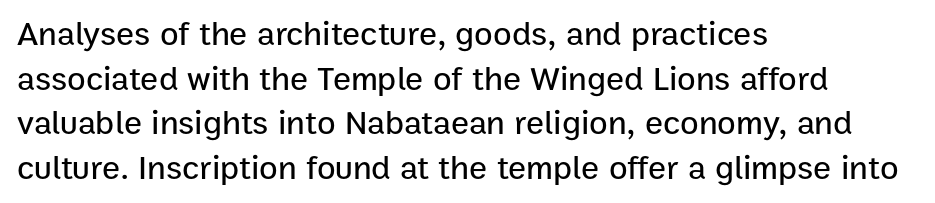
The image shows 34 px sans-serif type, upright; set left-aligned, normal line spacing (1.31x), normal letter spacing, not underlined; low stroke contrast and a medium x-height.
